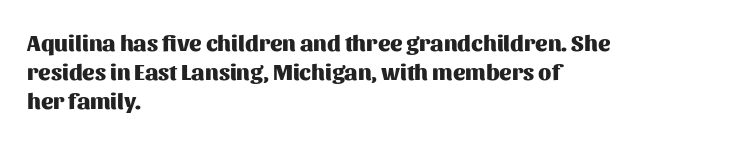
Is the block centered? No — it sits flush against the left margin. Strong, thick strokes mark this as bold type. Plain, unruled lines of type. Nothing unusual about the tracking: characters are spaced as the font intends. When letters stand straight like this, we call the style roman or upright. One glance says typical: line gaps are just what's usual.
